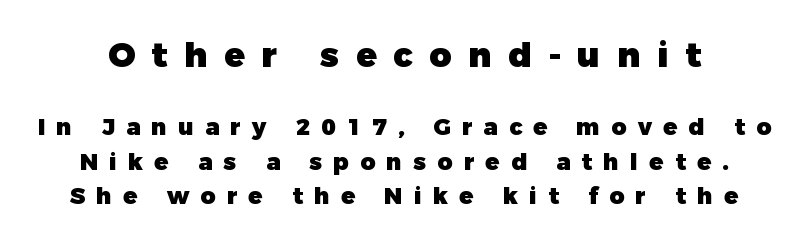
The face used here is a sans, in the tradition of grotesques and geometrics. If you drew a line through each stem, it would be perfectly vertical. The type is letterspaced generously, with wide tracking. A student would notice the top passage is typeset larger than what follows. Rows of type keep a routine distance in the vertical direction.
